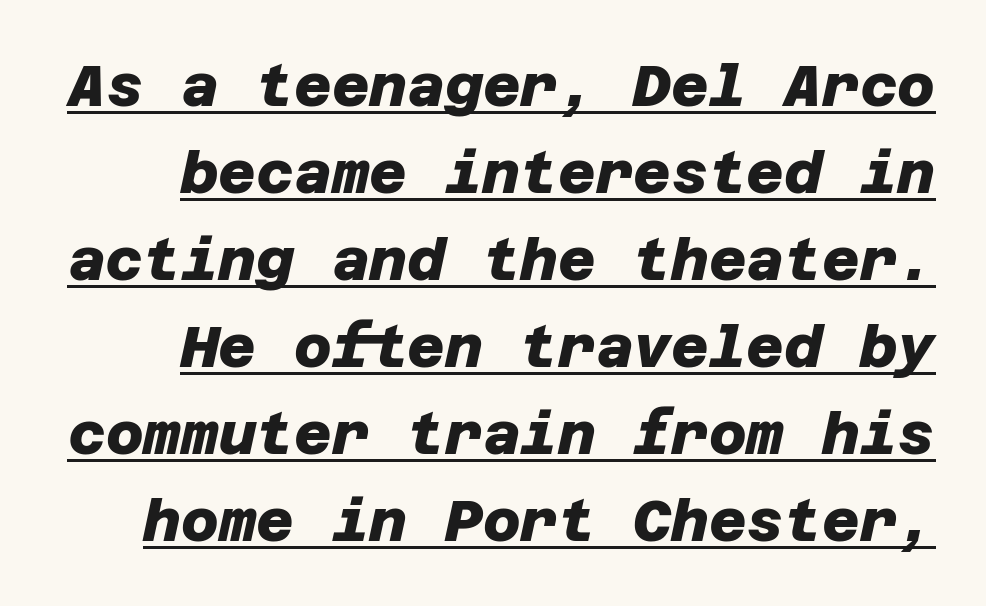
The image shows 58 px heavy sans-serif type; set normal line spacing (1.5x), normal letter spacing, underlined; low stroke contrast and a large x-height.
